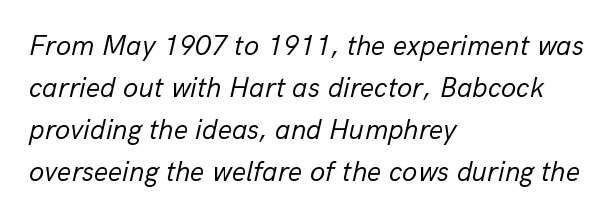
The image shows 28 px regular-weight type, italic (leaning right); set left-aligned, normal line spacing (1.5x), normal letter spacing, not underlined; low stroke contrast and a medium x-height.
